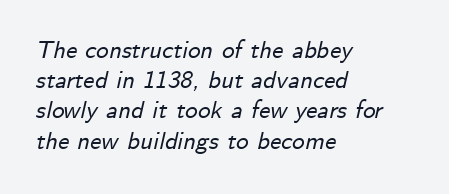
{"italic": "yes", "lean": "right", "slant_degrees": 12, "underline": "no", "align": "left", "line_spacing_ratio": 1.21, "letter_spacing": "normal", "letter_spacing_em": 0.0, "glyph_px": 25}
